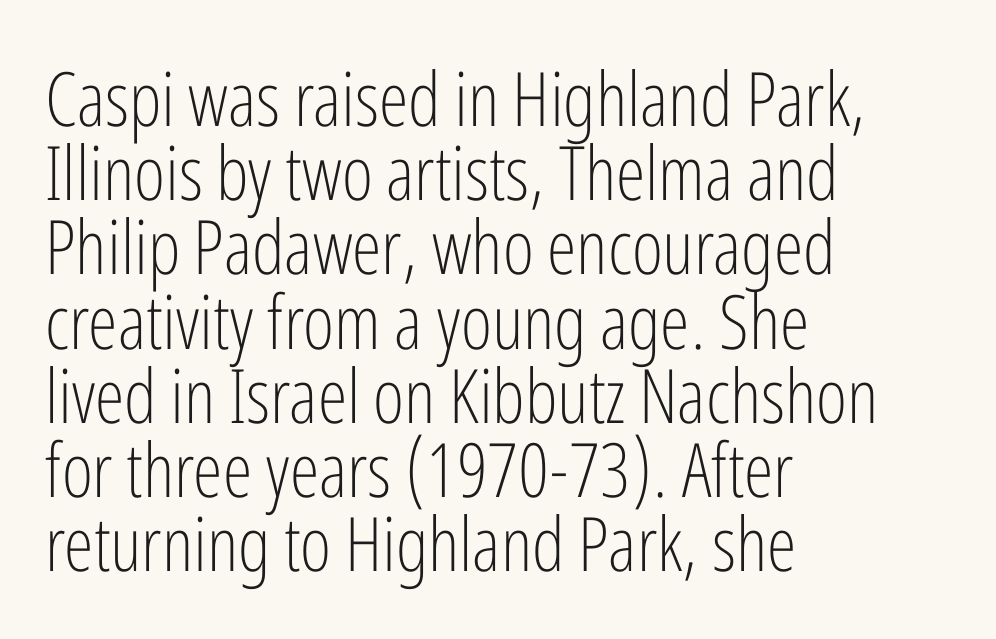
Q: Is the text bold? A: No.
Q: Is the text italic (slanted)? A: No, it is upright.
Q: Is the typeface a serif or a sans-serif typeface? A: Sans-serif.
Q: Is the text underlined? A: No.
Q: How is the paragraph aligned? A: Left-aligned.
Q: Is the spacing between letters normal or unusually wide? A: Normal.
Q: Is the spacing between lines tight, normal or loose? A: Tight.
Q: Width (condensed, normal, or wide)? A: Condensed.
Q: Stroke contrast? A: Low.
Q: x-height? A: Medium.
Q: Monospaced? A: No.
